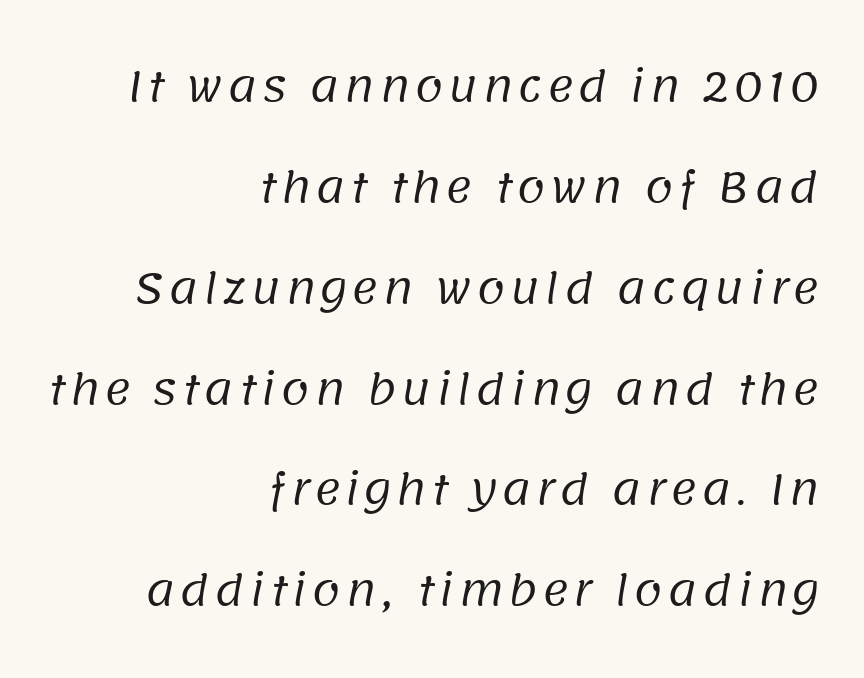
The image shows 41 px regular-weight sans-serif type; set right-aligned, loose line spacing (2.46x), not underlined; low stroke contrast and a large x-height.
